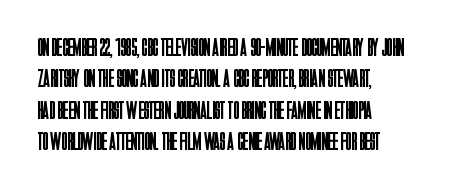
Q: Is the text bold? A: No.
Q: Is the text italic (slanted)? A: No, it is upright.
Q: Is the text underlined? A: No.
Q: How is the paragraph aligned? A: Left-aligned.
Q: Is the spacing between letters normal or unusually wide? A: Normal.
Q: Is the spacing between lines tight, normal or loose? A: Normal.
